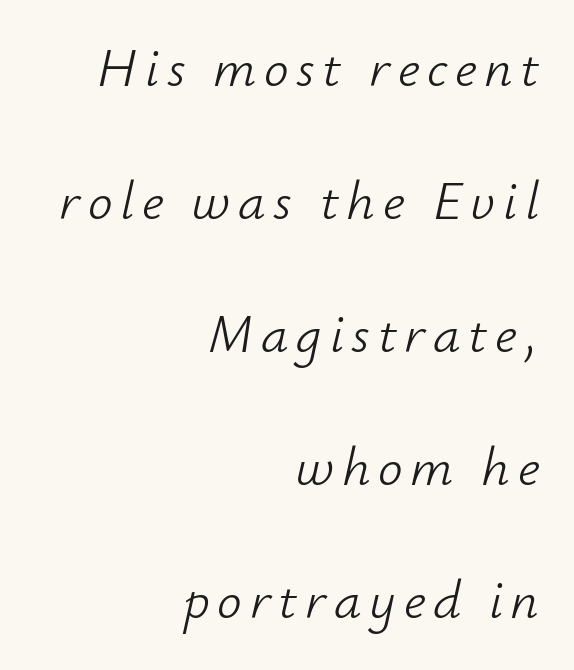
Q: Is the text bold? A: No.
Q: Is the text italic (slanted)? A: Yes, it leans right by about 12 degrees.
Q: Is the text underlined? A: No.
Q: How is the paragraph aligned? A: Right-aligned.
Q: Is the spacing between lines tight, normal or loose? A: Loose.
Q: Width (condensed, normal, or wide)? A: Normal.
Q: Stroke contrast? A: Low.
Q: x-height? A: Small.
Q: Monospaced? A: No.
